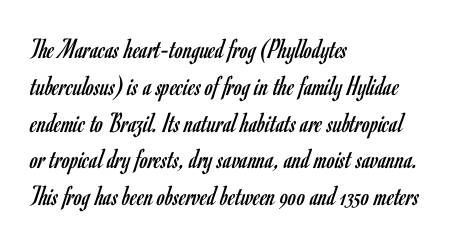
Clear beneath every line of the passage. The paragraph has a hard left edge and a soft right edge. The weight would be labelled regular, book, light, or lighter still. These lines sit exactly where default settings would place them.
